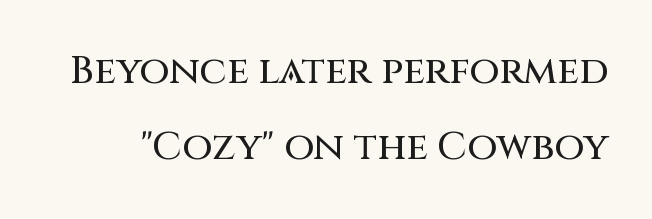
The foot of each line stays bare and open. Glyph-to-glyph distance matches everyday printed text. The font's upright variant was chosen for this text. You could not count columns in this text — the font is proportionally spaced. Quick note: interline space is abundant.
